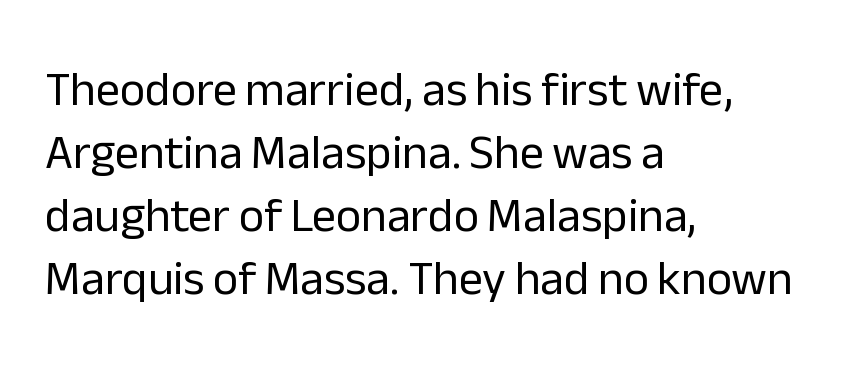
{"serif": "no", "italic": "no", "bold": "no", "weight": "regular", "width": "normal", "stroke_contrast": "low", "x_height": "medium", "monospaced": "no", "underline": "no", "align": "left", "line_spacing": "normal", "line_spacing_ratio": 1.31, "letter_spacing": "normal", "letter_spacing_em": 0.0, "glyph_px": 48}
